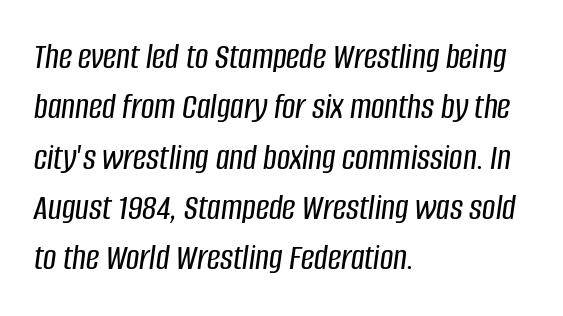
{"italic": "yes", "lean": "right", "slant_degrees": 8, "width": "condensed", "stroke_contrast": "low", "x_height": "large", "monospaced": "no", "underline": "no", "align": "left", "line_spacing": "normal", "line_spacing_ratio": 1.36, "letter_spacing": "normal", "letter_spacing_em": 0.0, "glyph_px": 37}
